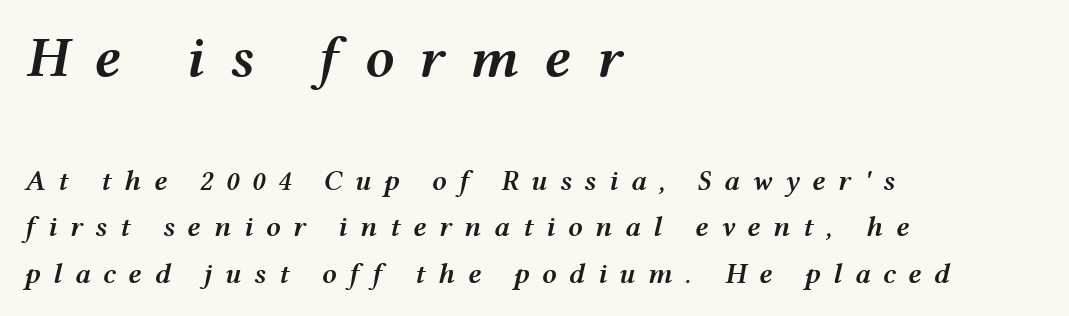
The text carries the slant typical of an italic or oblique font. Block one is the big one; block two sits smaller underneath. This sample uses expanded letter spacing, leaving extra air between glyphs. Only glyphs here, with clear space below each row.
